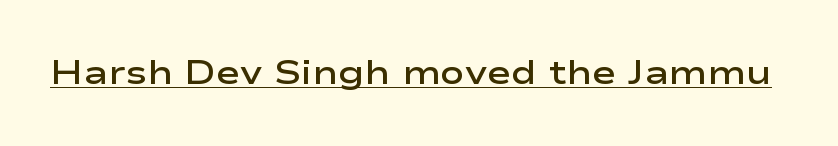
Q: Is the text bold? A: Semi-bold.
Q: Is the text italic (slanted)? A: No, it is upright.
Q: Is the typeface a serif or a sans-serif typeface? A: Sans-serif.
Q: Is the text underlined? A: Yes.
Q: Is the spacing between letters normal or unusually wide? A: Normal.
Q: Width (condensed, normal, or wide)? A: Wide.
Q: Stroke contrast? A: Low.
Q: x-height? A: Medium.
Q: Monospaced? A: No.
